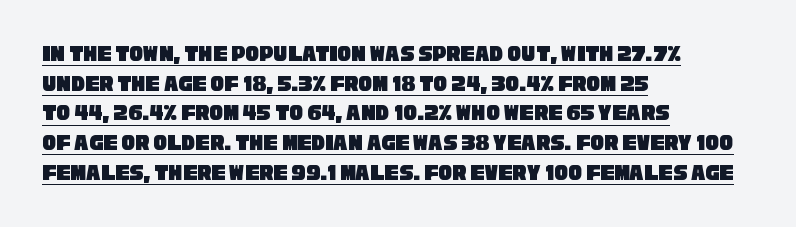
Q: Is the text underlined? A: Yes.
Q: How is the paragraph aligned? A: Left-aligned.
Q: Is the spacing between letters normal or unusually wide? A: Normal.
Q: Is the spacing between lines tight, normal or loose? A: Normal.
